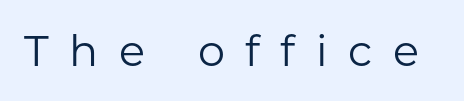
Think of a printed novel: that variable character pitch is what you see here. The text was rendered using a sans face with plain stroke endings. Observe the wide spacing: letters keep a clear distance from each other. Bare-footed words on every line.
